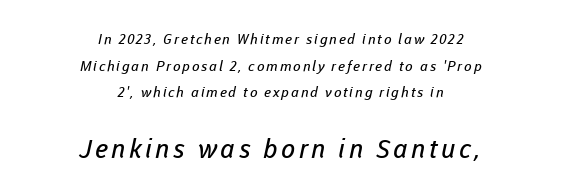
Top chunk: small. Bottom chunk: large. The passage shown stacks its lines with a broad gap. Compared with a flush-left layout, this one balances lines on the center instead. No heavy texture on the line: the type isn't bold.
